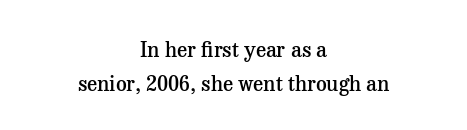
{"italic": "no", "bold": "semi", "underline": "no", "align": "center", "line_spacing": "normal", "line_spacing_ratio": 1.61, "letter_spacing": "normal", "letter_spacing_em": 0.0, "glyph_px": 21}
